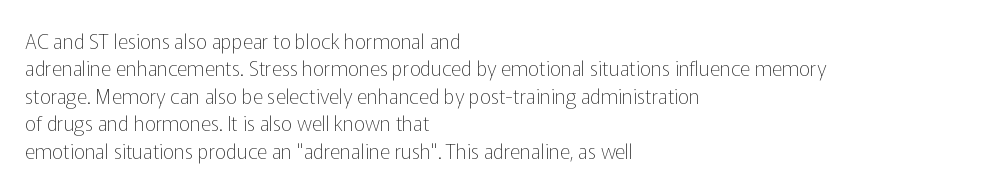
{"italic": "no", "bold": "no", "underline": "no", "align": "left", "line_spacing": "normal", "line_spacing_ratio": 1.37, "letter_spacing": "normal", "letter_spacing_em": 0.0, "glyph_px": 20}
